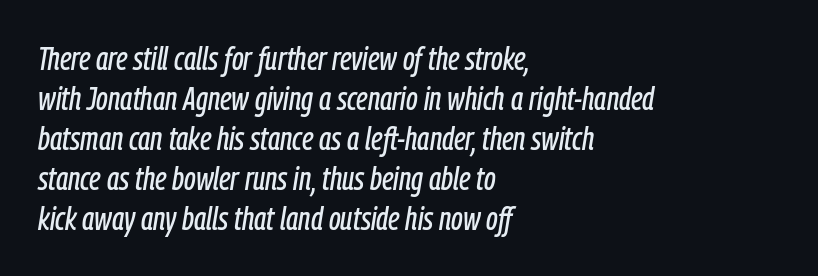
The image shows 33 px condensed type, italic (leaning right); set left-aligned, line spacing 1.21x, normal letter spacing, not underlined; low stroke contrast and a medium x-height.
